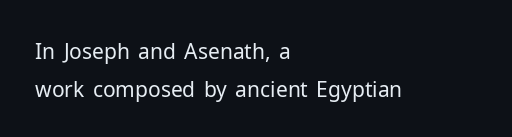
The typeface has the unassuming heft of standard copy or less. A typesetter would call this zero additional tracking. The passage is arranged the way most books set body copy — flush left. Only glyphs here, with clear space below each row. Ordinary non-slanted type is in use.
